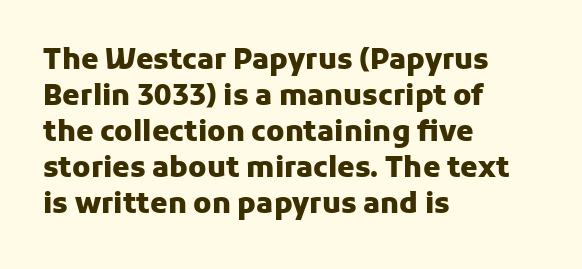
Layout note: lines flush left. Every stem runs plumb, perpendicular to the baseline. The passage shown is typeset with a sans-serif family. Each letter keeps its own natural width here, so spacing adapts to shape.
